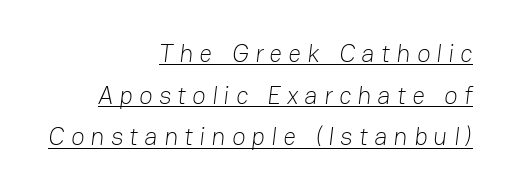
Line ends are locked; line starts wander. A typesetter would call this heavily tracked-out type. Students, observe the line beneath the letters — that is underlining. Regarding leading, the lines here are spaced in the standard way.
